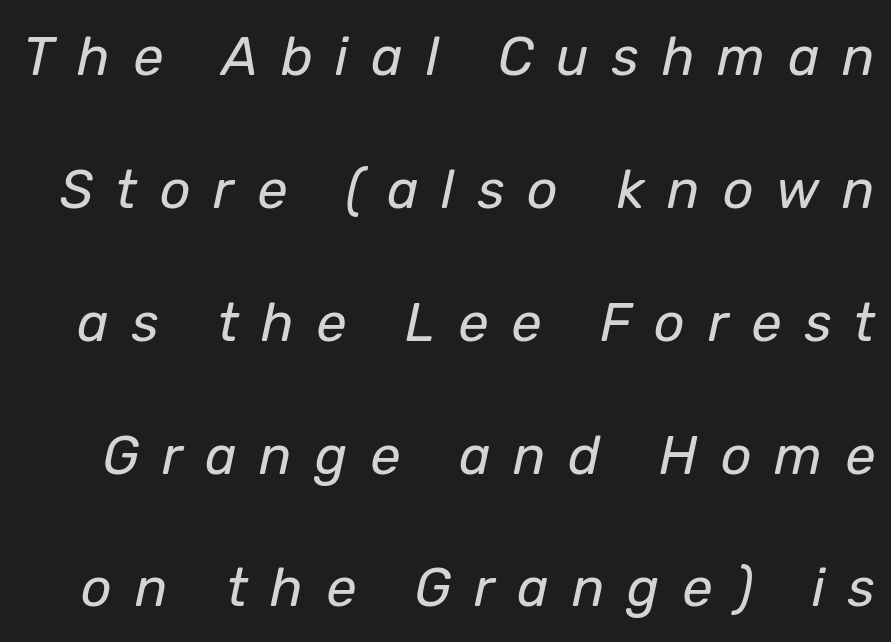
{"italic": "yes", "lean": "right", "slant_degrees": 12, "bold": "no", "weight": "regular", "width": "normal", "stroke_contrast": "low", "x_height": "medium", "monospaced": "no", "underline": "no", "line_spacing": "loose", "line_spacing_ratio": 2.46, "letter_spacing": "wide", "letter_spacing_em": 0.42, "glyph_px": 54}
